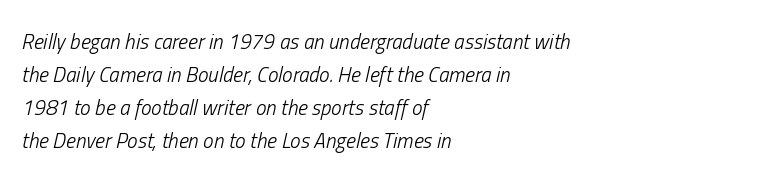
There is no visible air inserted between adjacent glyphs. The leading is moderate, giving the passage an even texture. Words float on clear page, feet unadorned. The glyphs look as if they've been sheared to an angle.
